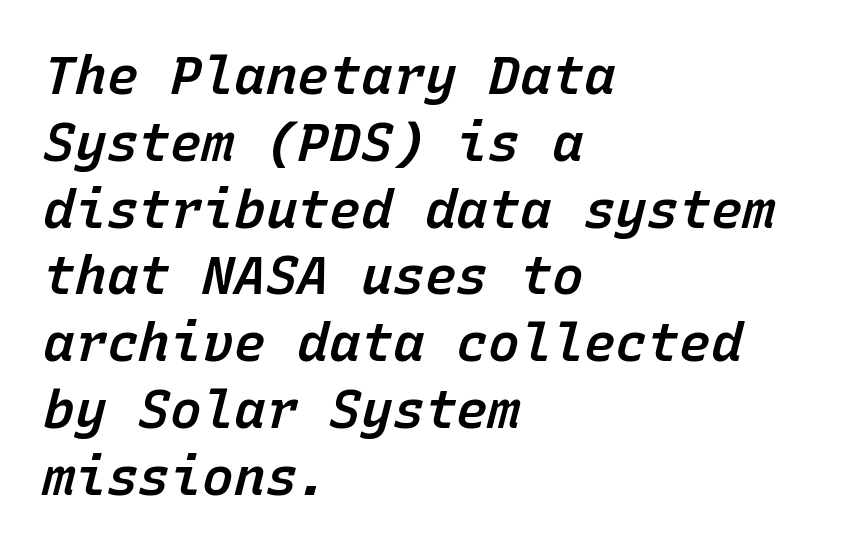
The image shows 53 px semibold type, italic (leaning right), monospaced; set left-aligned, normal line spacing (1.26x), normal letter spacing, not underlined; low stroke contrast and a medium x-height.
